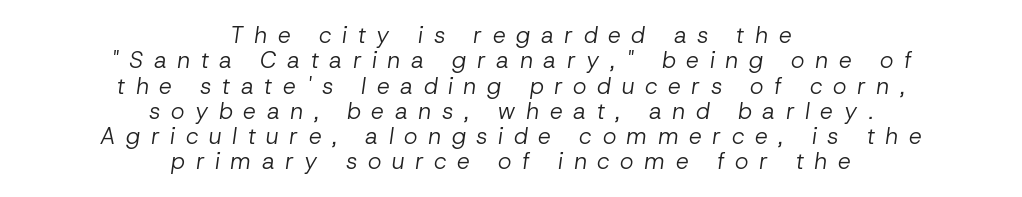
Q: Is the text bold? A: No.
Q: Is the text italic (slanted)? A: Yes, it leans right by about 8 degrees.
Q: Is the text underlined? A: No.
Q: How is the paragraph aligned? A: Centered.
Q: Is the spacing between letters normal or unusually wide? A: Unusually wide.
Q: Is the spacing between lines tight, normal or loose? A: Tight.
